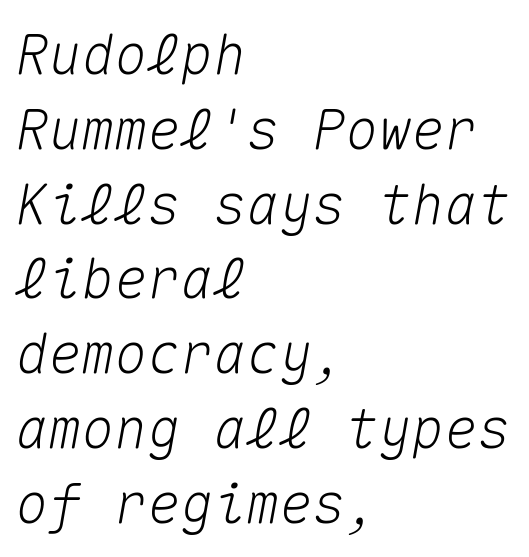
Q: Is the text italic (slanted)? A: Yes, it leans right by about 10 degrees.
Q: Is the text underlined? A: No.
Q: How is the paragraph aligned? A: Left-aligned.
Q: Is the spacing between letters normal or unusually wide? A: Normal.
Q: Is the spacing between lines tight, normal or loose? A: Normal.
Q: Width (condensed, normal, or wide)? A: Normal.
Q: Stroke contrast? A: Medium.
Q: x-height? A: Medium.
Q: Monospaced? A: Yes.
